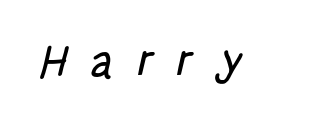
The image shows 47 px condensed sans-serif type; set unusually wide letter spacing (+0.47 em), not underlined; low stroke contrast and a large x-height.
